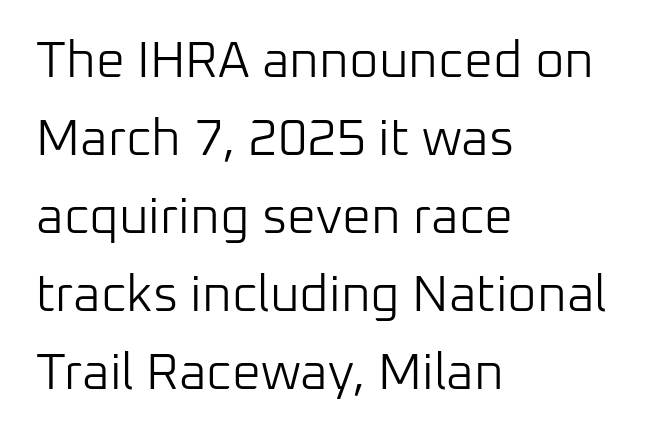
The image shows 51 px light sans-serif type, upright; set left-aligned, normal line spacing (1.53x), normal letter spacing, not underlined; low stroke contrast and a medium x-height.
